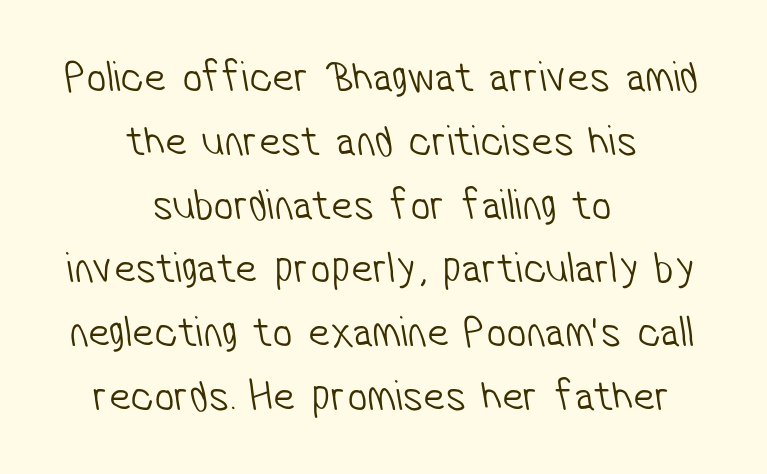
Stroke thickness stays within the range of a standard reading face or lighter. Nobody touched the tracking dial on this one. These lines are rendered in a variable-pitch font. Short and long lines alike share a common midpoint. This sample keeps an unexceptional amount of space between lines. Are there feet on the stems? There aren't — it's a sans.
